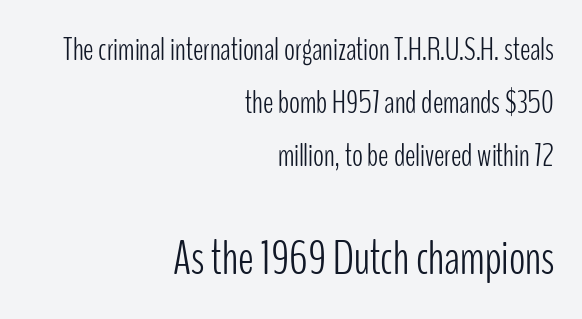
The words here are not underlined. Posture: vertical. Small over large — that's the arrangement of the two blocks here. Weight class: somewhere from thin through regular.
